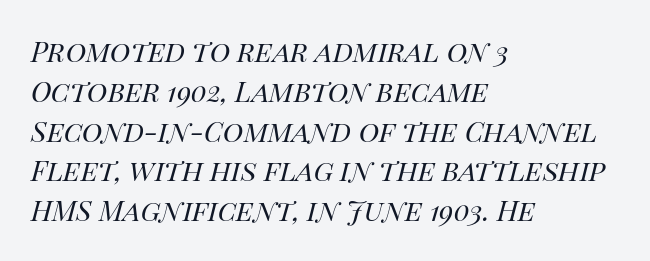
The image shows 28 px regular-weight type, italic (leaning right); set left-aligned, normal line spacing (1.42x), normal letter spacing, not underlined; high stroke contrast and a large x-height.
